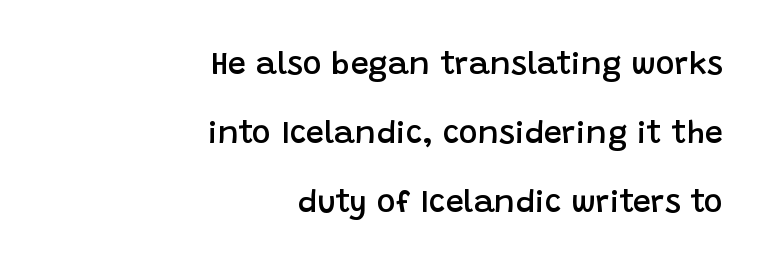
The image shows 32 px semibold sans-serif type, upright; set right-aligned, loose line spacing (2.15x), normal letter spacing, not underlined; low stroke contrast and a large x-height.
